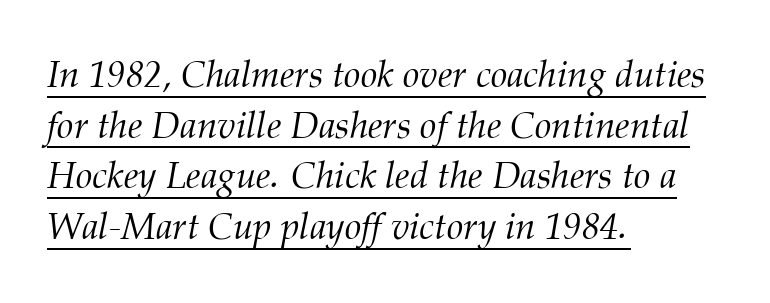
{"serif": "yes", "italic": "yes", "lean": "right", "slant_degrees": 12, "bold": "no", "weight": "light", "width": "normal", "stroke_contrast": "medium", "x_height": "medium", "monospaced": "no", "underline": "yes", "align": "left", "line_spacing": "normal", "line_spacing_ratio": 1.37, "letter_spacing": "normal", "letter_spacing_em": 0.0, "glyph_px": 37}
